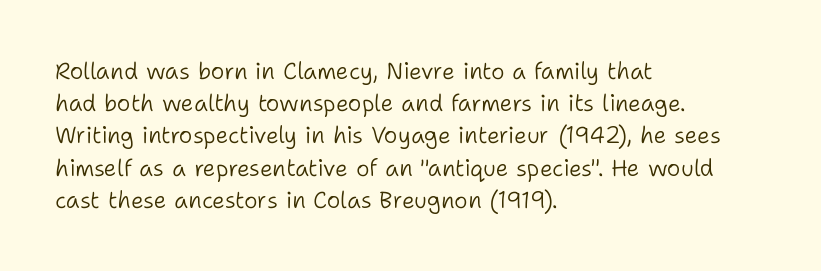
Q: Is the text bold? A: No.
Q: Is the text italic (slanted)? A: No, it is upright.
Q: Is the text underlined? A: No.
Q: How is the paragraph aligned? A: Left-aligned.
Q: Is the spacing between letters normal or unusually wide? A: Normal.
Q: Is the spacing between lines tight, normal or loose? A: Normal.
